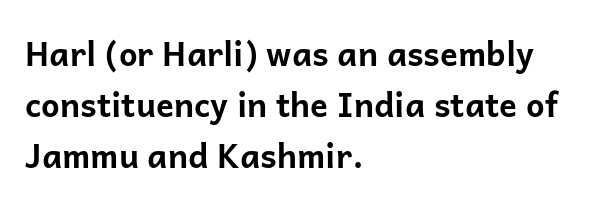
The image shows 33 px bold sans-serif type, upright; set left-aligned, normal line spacing (1.55x), normal letter spacing, not underlined; low stroke contrast and a medium x-height.
